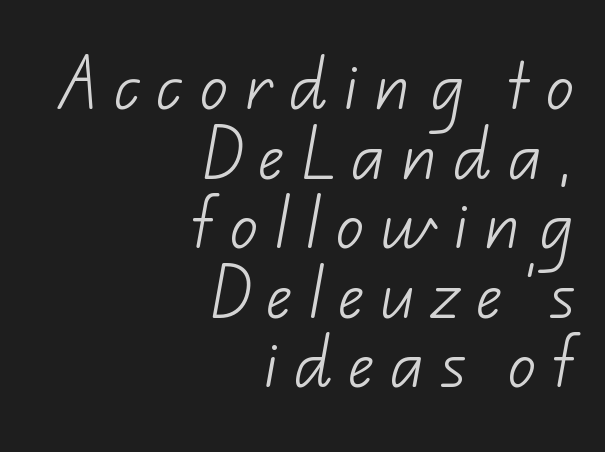
Q: Is the text bold? A: No.
Q: Is the typeface a serif or a sans-serif typeface? A: Sans-serif.
Q: Is the text underlined? A: No.
Q: How is the paragraph aligned? A: Right-aligned.
Q: Is the spacing between letters normal or unusually wide? A: Unusually wide.
Q: Width (condensed, normal, or wide)? A: Normal.
Q: Stroke contrast? A: Low.
Q: x-height? A: Small.
Q: Monospaced? A: No.
